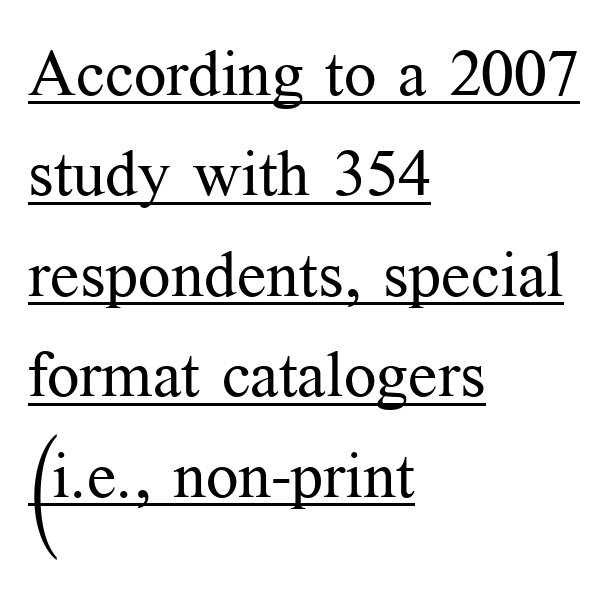
The image shows 64 px regular-weight serif type, upright; set left-aligned, normal line spacing (1.57x), normal letter spacing, underlined; medium stroke contrast and a medium x-height.
